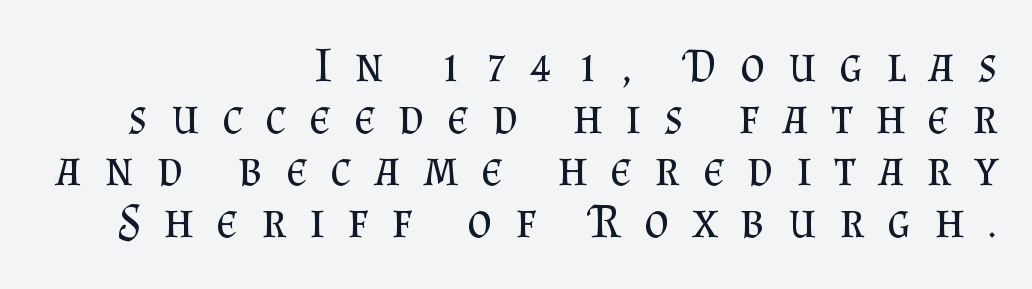
{"serif": "yes", "italic": "no", "bold": "no", "weight": "regular", "width": "normal", "stroke_contrast": "medium", "x_height": "small", "monospaced": "no", "underline": "no", "align": "right", "line_spacing": "tight", "line_spacing_ratio": 1.08, "letter_spacing": "wide", "letter_spacing_em": 0.48, "glyph_px": 48}
